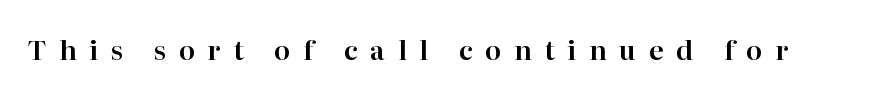
Unlike italic type, these characters show no tilt at all. Short note: letters widely spaced. The specimen omits any rule beneath the text block's lines.
